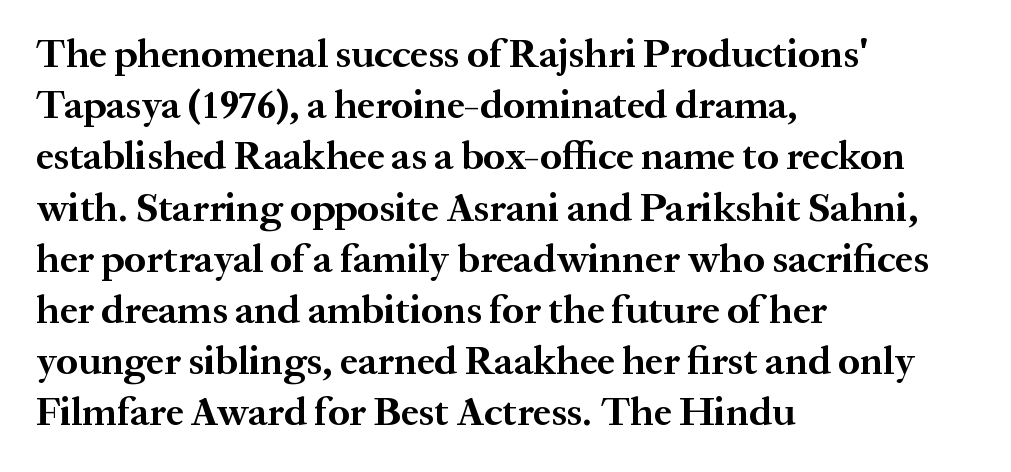
{"serif": "yes", "italic": "no", "bold": "yes", "weight": "bold", "width": "normal", "stroke_contrast": "medium", "x_height": "medium", "monospaced": "no", "underline": "no", "align": "left", "line_spacing": "normal", "line_spacing_ratio": 1.28, "letter_spacing": "normal", "letter_spacing_em": 0.0, "glyph_px": 40}
